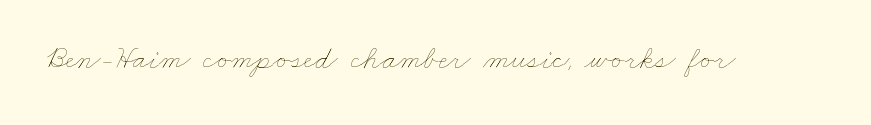
Q: Is the text bold? A: No.
Q: Is the text underlined? A: No.
Q: Is the spacing between letters normal or unusually wide? A: Normal.
Q: Width (condensed, normal, or wide)? A: Wide.
Q: Stroke contrast? A: Low.
Q: x-height? A: Small.
Q: Monospaced? A: No.
